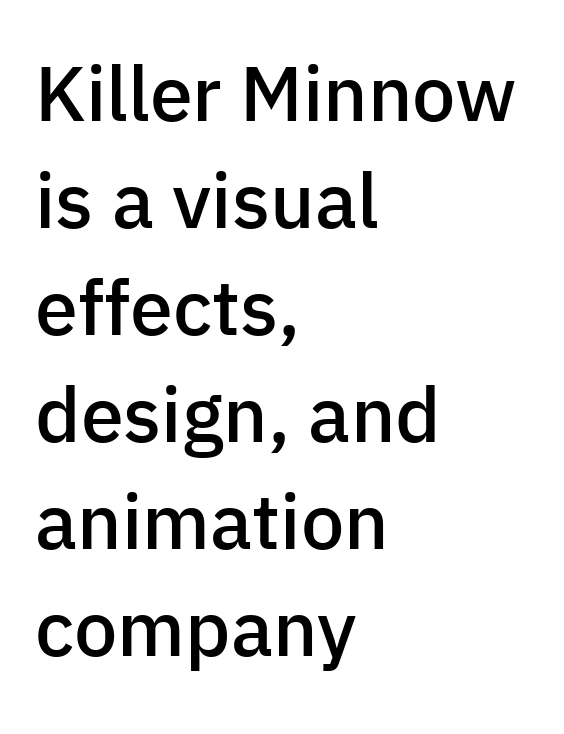
Q: Is the text bold? A: Semi-bold.
Q: Is the text italic (slanted)? A: No, it is upright.
Q: Is the typeface a serif or a sans-serif typeface? A: Sans-serif.
Q: Is the text underlined? A: No.
Q: How is the paragraph aligned? A: Left-aligned.
Q: Is the spacing between letters normal or unusually wide? A: Normal.
Q: Is the spacing between lines tight, normal or loose? A: Normal.
Q: Width (condensed, normal, or wide)? A: Normal.
Q: Stroke contrast? A: Low.
Q: x-height? A: Medium.
Q: Monospaced? A: No.
